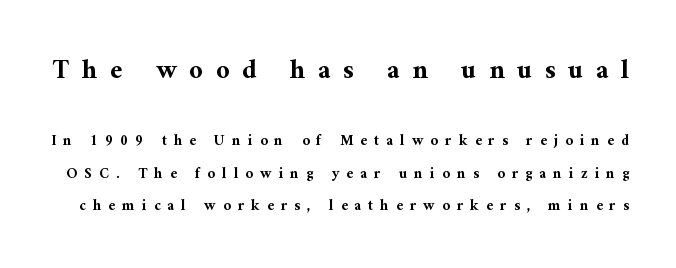
The image shows 27 px bold type, upright; set loose line spacing (2.19x), unusually wide letter spacing (+0.47 em), not underlined; the first (top) block is 1.8x larger.
